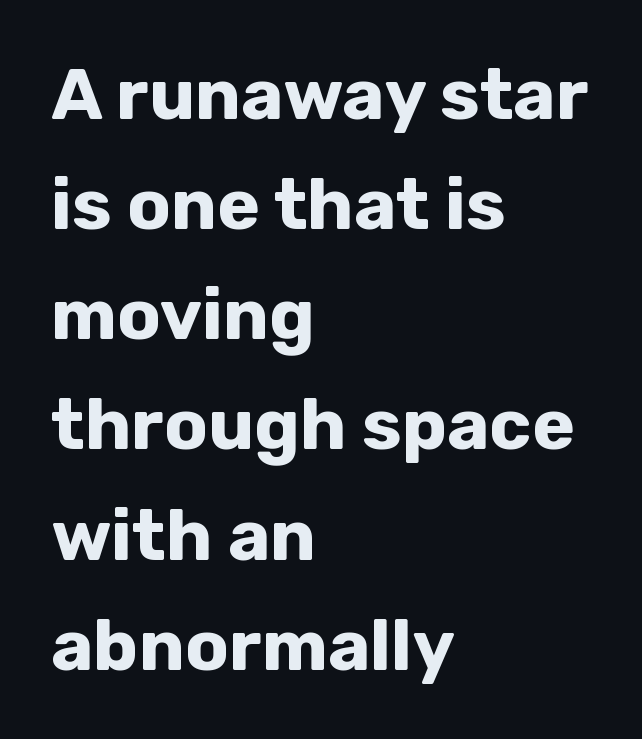
The image shows 72 px bold sans-serif type, upright; set left-aligned, normal line spacing (1.53x), normal letter spacing, not underlined; low stroke contrast and a medium x-height.
